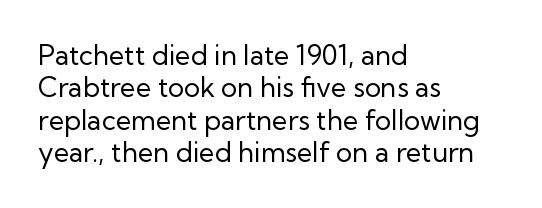
The font is comparable to plain body text, perhaps lighter. Line starts are locked; line ends wander. Nothing unusual about the tracking: characters are spaced as the font intends. The type sits square on the baseline with zero lean. Rule under the text: the space is simply empty.
